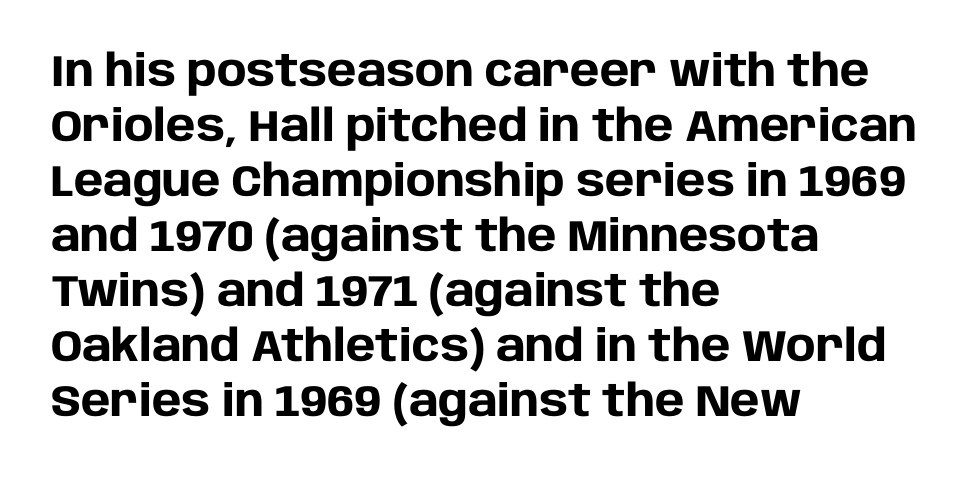
The passage shown is typed in a proportional face where columns would drift. A student would call this left alignment; a typographer would say flush left, rag right. These lines keep a tight, regular rhythm from letter to letter. Stroke terminals: plain, sans-serif. Tall strokes in this sample are plumb rather than angled. Honestly, there is no underline to notice here at all.
